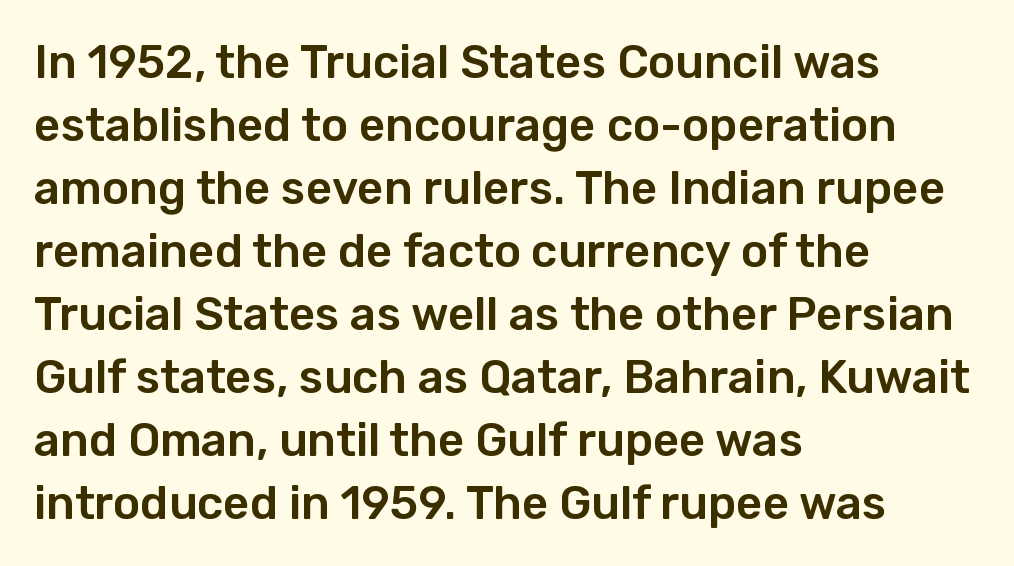
Quick note: underline off. The compositor pushed each line to the left boundary. Vertical strokes here are truly vertical. The face used here is proportionally spaced, like ordinary book or web type. A typesetter would call this leading conventional body-copy spacing.
